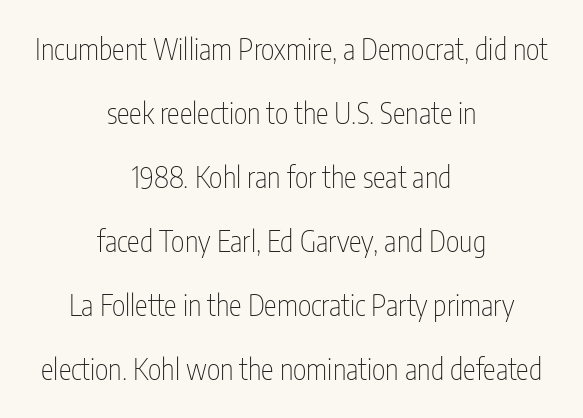
Q: Is the text bold? A: No.
Q: Is the text italic (slanted)? A: No, it is upright.
Q: Is the typeface a serif or a sans-serif typeface? A: Sans-serif.
Q: Is the text underlined? A: No.
Q: How is the paragraph aligned? A: Centered.
Q: Is the spacing between letters normal or unusually wide? A: Normal.
Q: Is the spacing between lines tight, normal or loose? A: Loose.
Q: Width (condensed, normal, or wide)? A: Condensed.
Q: Stroke contrast? A: Low.
Q: x-height? A: Medium.
Q: Monospaced? A: No.
